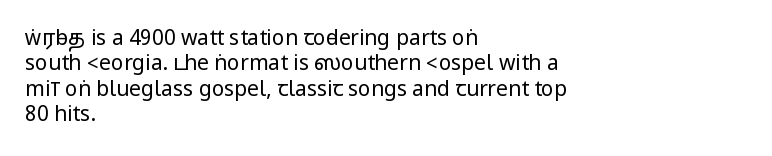
Q: Is the text bold? A: No.
Q: Is the text italic (slanted)? A: No, it is upright.
Q: Is the text underlined? A: No.
Q: How is the paragraph aligned? A: Left-aligned.
Q: Is the spacing between letters normal or unusually wide? A: Normal.
